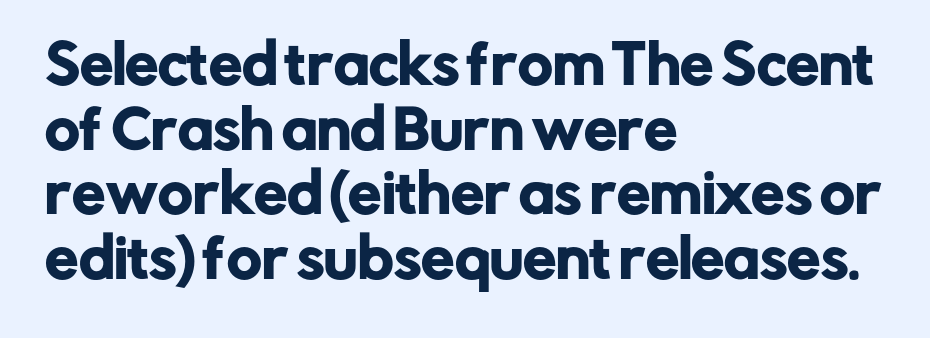
{"serif": "no", "italic": "no", "width": "normal", "stroke_contrast": "low", "x_height": "medium", "monospaced": "no", "underline": "no", "align": "left", "line_spacing_ratio": 1.22, "letter_spacing": "normal", "letter_spacing_em": 0.0, "glyph_px": 53}
